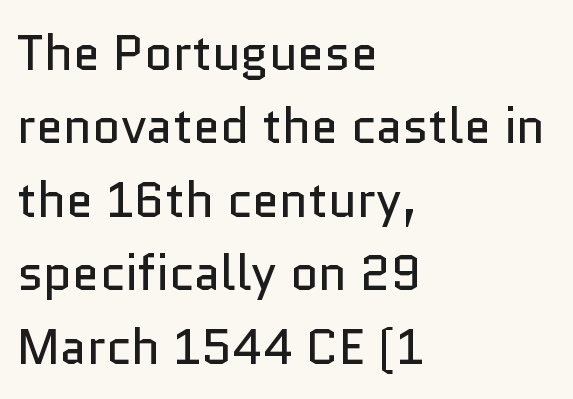
The image shows 49 px regular-weight sans-serif type, upright; set left-aligned, normal line spacing (1.5x), normal letter spacing, not underlined; low stroke contrast and a medium x-height.
